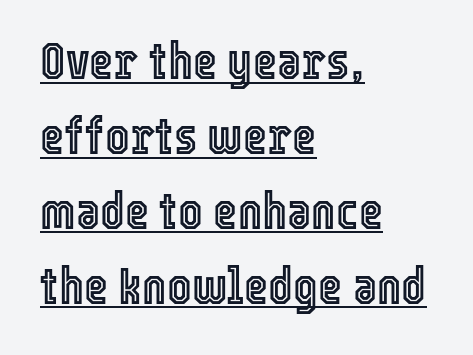
Q: Is the text italic (slanted)? A: No, it is upright.
Q: Is the text underlined? A: Yes.
Q: How is the paragraph aligned? A: Left-aligned.
Q: Is the spacing between letters normal or unusually wide? A: Normal.
Q: Is the spacing between lines tight, normal or loose? A: Normal.
Q: Width (condensed, normal, or wide)? A: Condensed.
Q: x-height? A: Medium.
Q: Monospaced? A: No.
